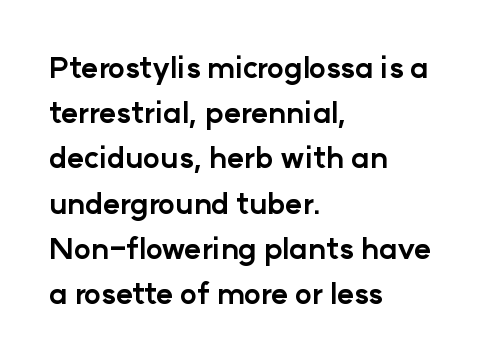
The image shows 29 px bold sans-serif type, upright; set left-aligned, normal line spacing (1.56x), normal letter spacing, not underlined; low stroke contrast and a medium x-height.
